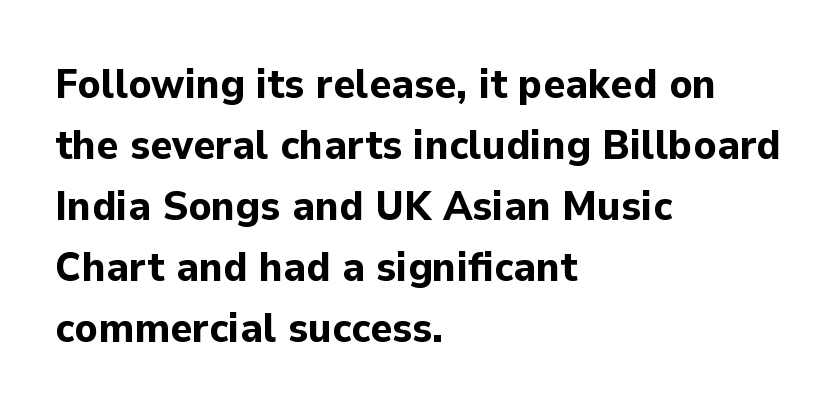
{"serif": "no", "italic": "no", "bold": "yes", "weight": "bold", "width": "normal", "stroke_contrast": "low", "x_height": "medium", "monospaced": "no", "underline": "no", "align": "left", "line_spacing": "normal", "line_spacing_ratio": 1.45, "letter_spacing": "normal", "letter_spacing_em": 0.0, "glyph_px": 42}
